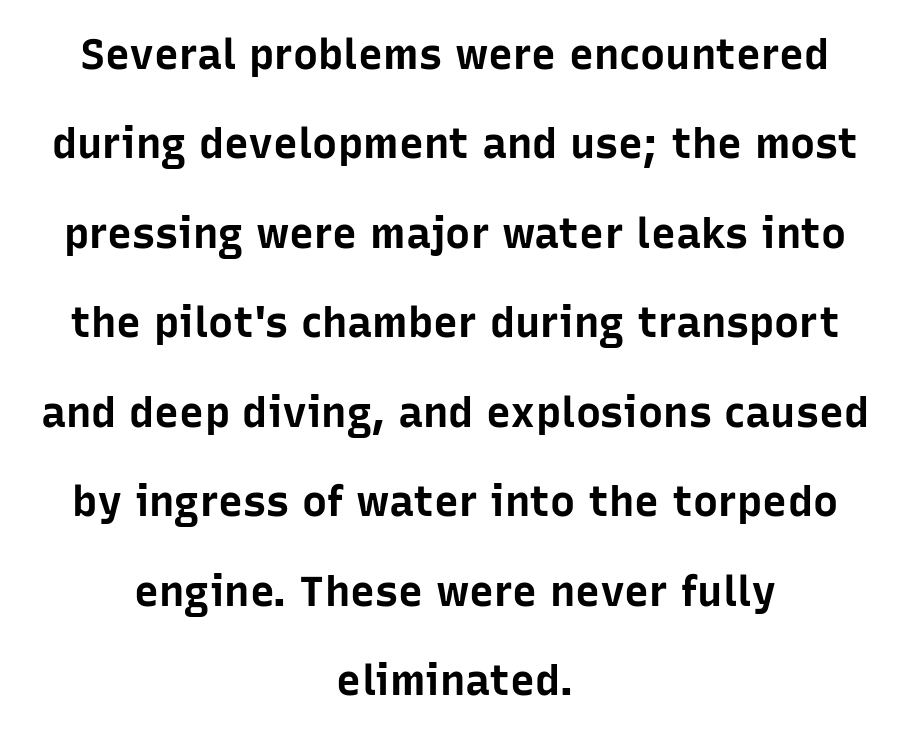
{"serif": "no", "italic": "no", "bold": "yes", "weight": "bold", "width": "normal", "stroke_contrast": "low", "x_height": "medium", "monospaced": "no", "underline": "no", "align": "center", "line_spacing": "loose", "line_spacing_ratio": 2.13, "letter_spacing": "normal", "letter_spacing_em": 0.0, "glyph_px": 42}
